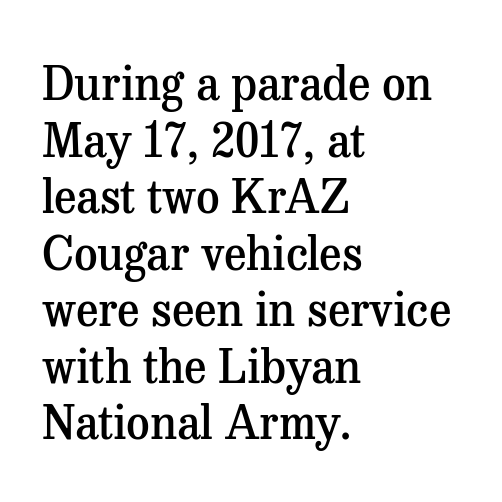
It's the straight-up-and-down kind of type. Each glyph is drawn with semibold strokes, heavier than normal yet not fully bold. Each line starts at the same left margin while the right side varies. The horizontal fit of the characters is conventional and even. Note the varied advance widths — an 'i' is clearly narrower than an 'm'.
